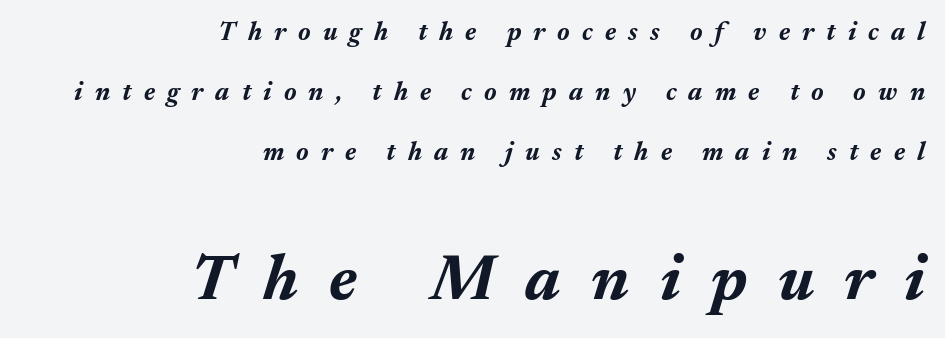
{"italic": "yes", "lean": "right", "slant_degrees": 17, "bold": "yes", "weight": "bold", "width": "normal", "stroke_contrast": "medium", "x_height": "medium", "monospaced": "no", "underline": "no", "align": "right", "line_spacing": "loose", "line_spacing_ratio": 2.3, "letter_spacing": "wide", "letter_spacing_em": 0.47, "larger_block": "second", "size_ratio": 2.5, "glyph_px": 65}
